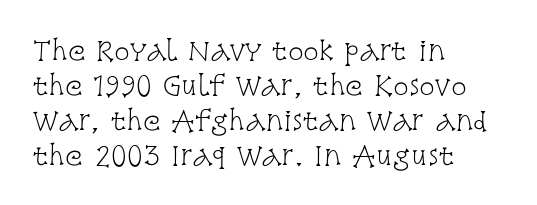
{"italic": "no", "bold": "no", "underline": "no", "align": "left", "line_spacing": "normal", "line_spacing_ratio": 1.34, "letter_spacing": "normal", "letter_spacing_em": 0.0, "glyph_px": 26}
